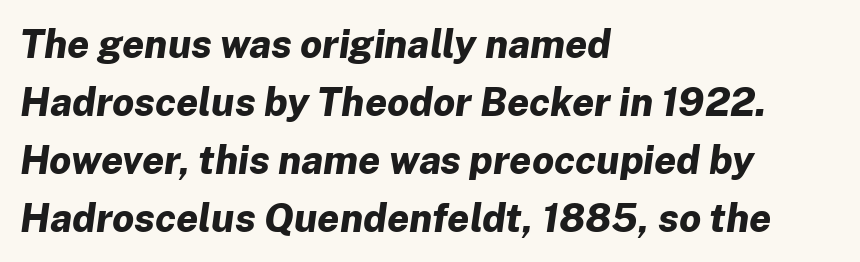
Vertical spacing — default. Rule under the text: the space is simply empty. The rendering uses a bold face; every stroke is thick and dark. Compared with typical body copy, the letter spacing here is the same. The letters advance in unequal steps, a hallmark of proportional type. Short and long lines alike share a common starting point at left.
